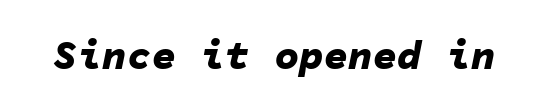
Q: Is the text bold? A: Yes.
Q: Is the text italic (slanted)? A: Yes, it leans right by about 11 degrees.
Q: Is the text underlined? A: No.
Q: Is the spacing between letters normal or unusually wide? A: Normal.
Q: Width (condensed, normal, or wide)? A: Normal.
Q: Stroke contrast? A: Low.
Q: x-height? A: Medium.
Q: Monospaced? A: Yes.
